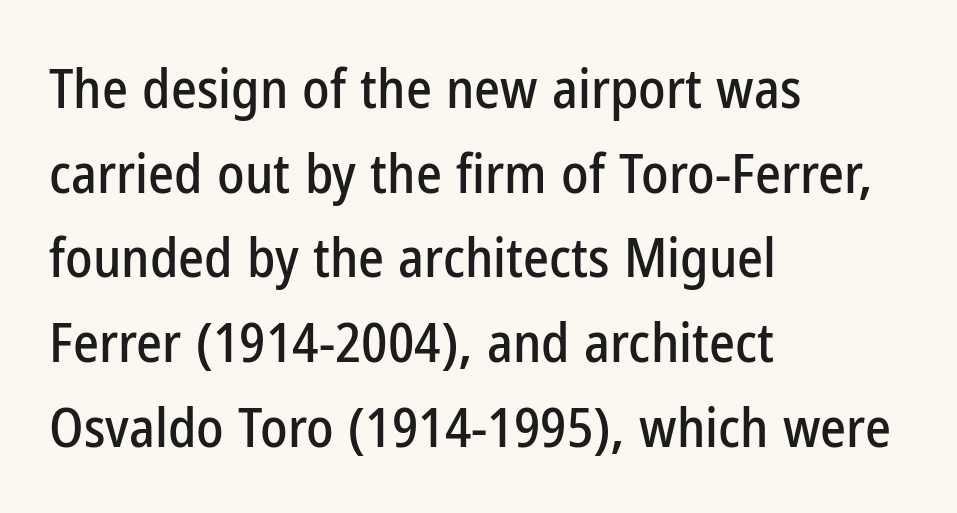
{"serif": "no", "italic": "no", "width": "condensed", "stroke_contrast": "low", "x_height": "medium", "monospaced": "no", "underline": "no", "align": "left", "line_spacing": "normal", "line_spacing_ratio": 1.54, "letter_spacing": "normal", "letter_spacing_em": 0.0, "glyph_px": 55}
